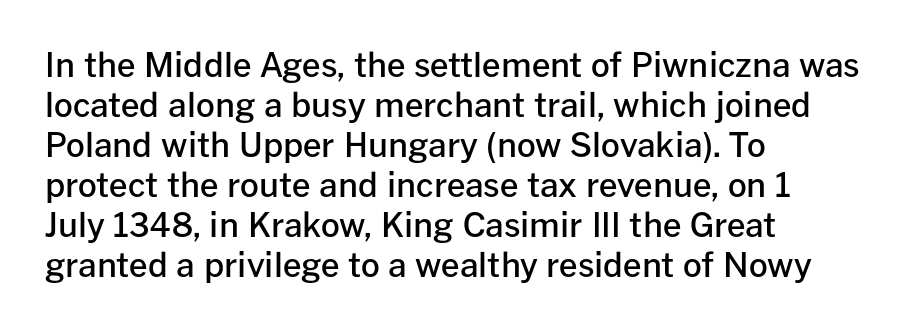
The image shows 33 px semibold sans-serif type, upright; set left-aligned, line spacing 1.21x, normal letter spacing, not underlined; low stroke contrast and a medium x-height.
